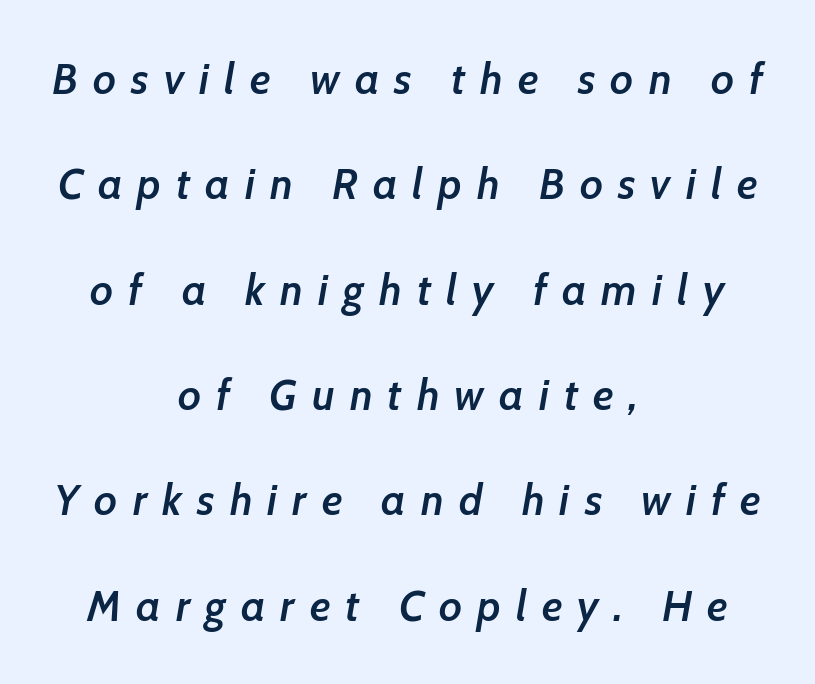
{"italic": "yes", "lean": "right", "slant_degrees": 7, "bold": "semi", "weight": "semibold", "width": "normal", "stroke_contrast": "low", "x_height": "medium", "monospaced": "no", "underline": "no", "align": "center", "line_spacing": "loose", "line_spacing_ratio": 2.45, "letter_spacing": "wide", "letter_spacing_em": 0.35, "glyph_px": 43}
